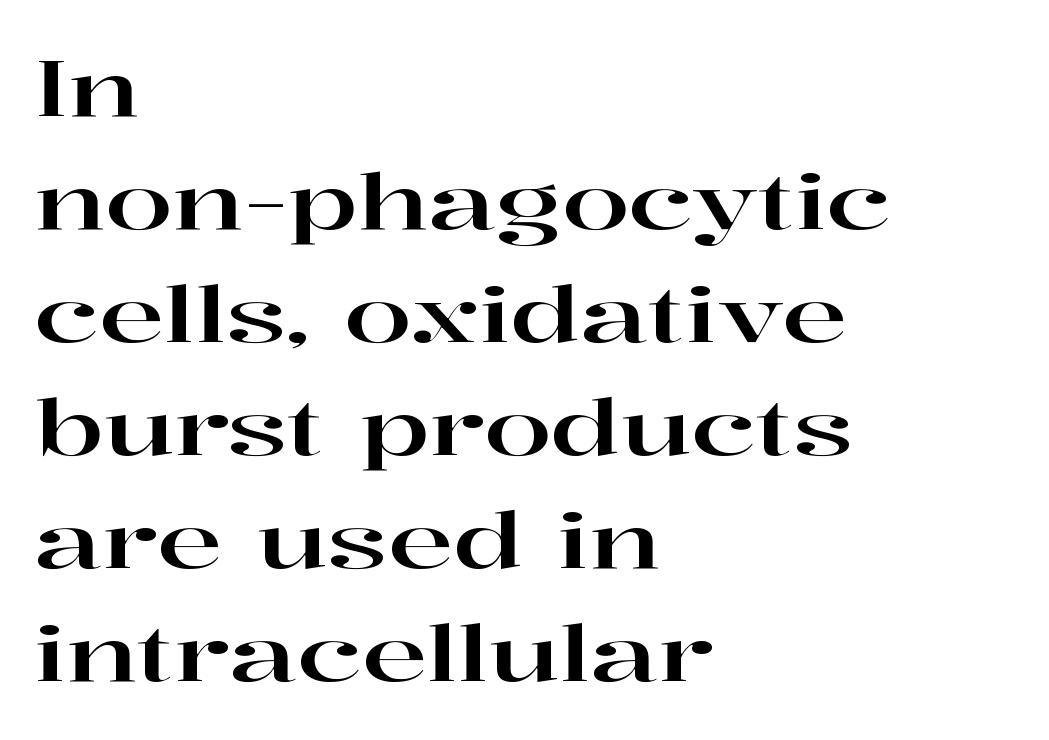
Q: Is the text italic (slanted)? A: No, it is upright.
Q: Is the typeface a serif or a sans-serif typeface? A: Serif.
Q: Is the text underlined? A: No.
Q: How is the paragraph aligned? A: Left-aligned.
Q: Is the spacing between letters normal or unusually wide? A: Normal.
Q: Is the spacing between lines tight, normal or loose? A: Normal.
Q: Width (condensed, normal, or wide)? A: Wide.
Q: Stroke contrast? A: High.
Q: x-height? A: Medium.
Q: Monospaced? A: No.
